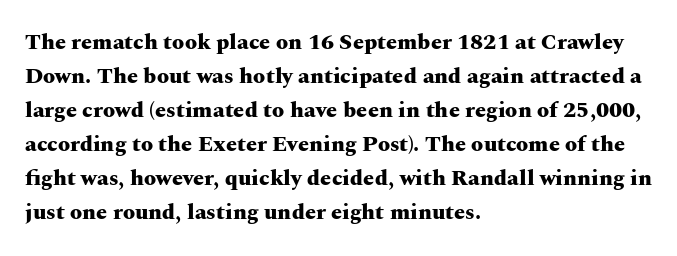
{"italic": "no", "bold": "yes", "underline": "no", "align": "left", "line_spacing": "normal", "line_spacing_ratio": 1.55, "letter_spacing": "normal", "letter_spacing_em": 0.0, "glyph_px": 22}
